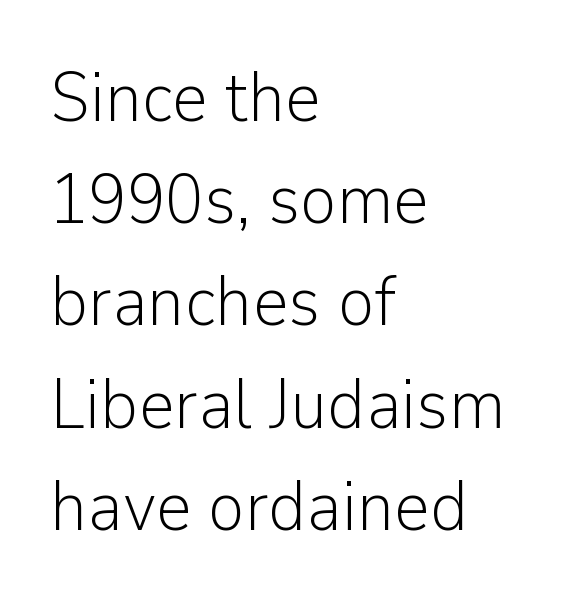
Q: Is the text bold? A: No.
Q: Is the text italic (slanted)? A: No, it is upright.
Q: Is the typeface a serif or a sans-serif typeface? A: Sans-serif.
Q: Is the text underlined? A: No.
Q: How is the paragraph aligned? A: Left-aligned.
Q: Is the spacing between letters normal or unusually wide? A: Normal.
Q: Is the spacing between lines tight, normal or loose? A: Normal.
Q: Width (condensed, normal, or wide)? A: Normal.
Q: Stroke contrast? A: Low.
Q: x-height? A: Medium.
Q: Monospaced? A: No.
